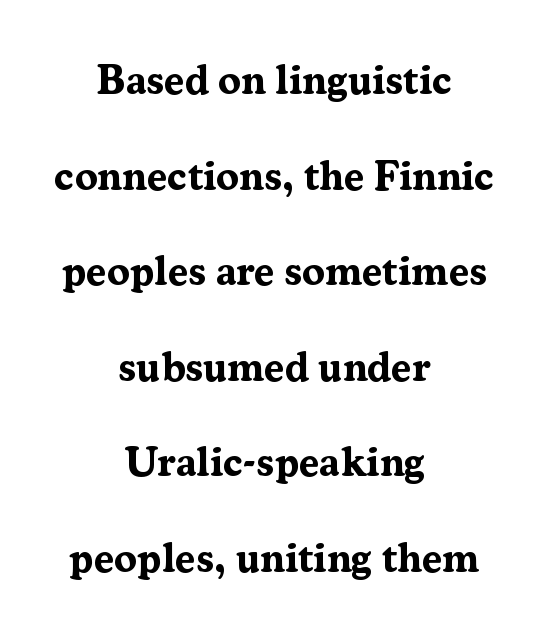
Q: Is the text bold? A: Yes.
Q: Is the text italic (slanted)? A: No, it is upright.
Q: Is the typeface a serif or a sans-serif typeface? A: Serif.
Q: Is the text underlined? A: No.
Q: How is the paragraph aligned? A: Centered.
Q: Is the spacing between letters normal or unusually wide? A: Normal.
Q: Is the spacing between lines tight, normal or loose? A: Loose.
Q: Width (condensed, normal, or wide)? A: Normal.
Q: Stroke contrast? A: Medium.
Q: x-height? A: Medium.
Q: Monospaced? A: No.
